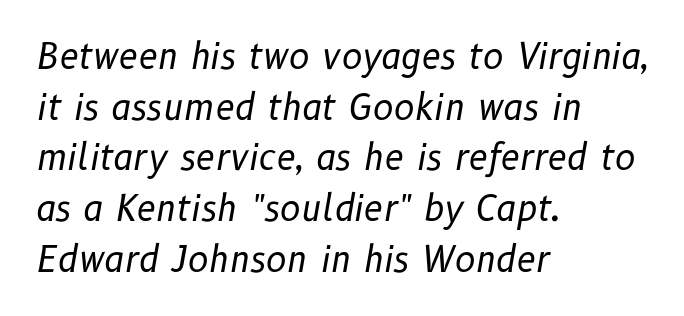
The image shows 35 px regular-weight type, italic (leaning right); set left-aligned, normal line spacing (1.45x), normal letter spacing, not underlined; low stroke contrast and a medium x-height.
